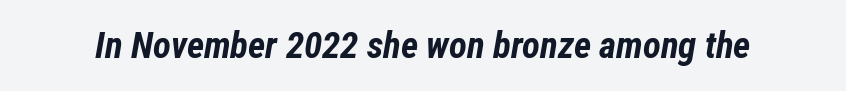
Glyph-to-glyph distance matches everyday printed text. Weight: bold. You could not count columns in this text — the font is proportionally spaced. Slanted lettering throughout.
